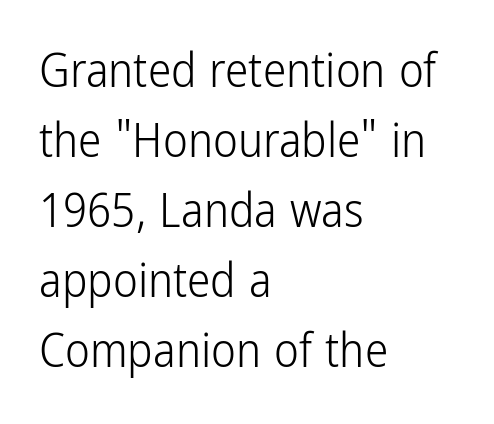
The image shows 47 px light, condensed sans-serif type, upright; set left-aligned, normal line spacing (1.49x), normal letter spacing, not underlined; low stroke contrast and a medium x-height.
